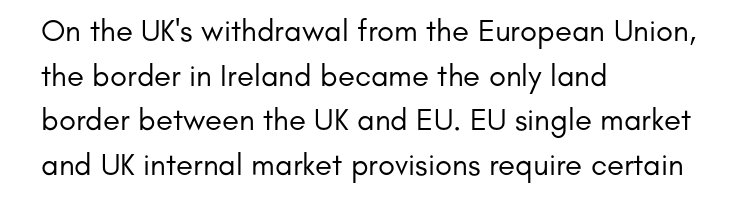
Q: Is the text bold? A: No.
Q: Is the text italic (slanted)? A: No, it is upright.
Q: Is the typeface a serif or a sans-serif typeface? A: Sans-serif.
Q: Is the text underlined? A: No.
Q: How is the paragraph aligned? A: Left-aligned.
Q: Is the spacing between letters normal or unusually wide? A: Normal.
Q: Is the spacing between lines tight, normal or loose? A: Normal.
Q: Width (condensed, normal, or wide)? A: Normal.
Q: Stroke contrast? A: Low.
Q: x-height? A: Small.
Q: Monospaced? A: No.
